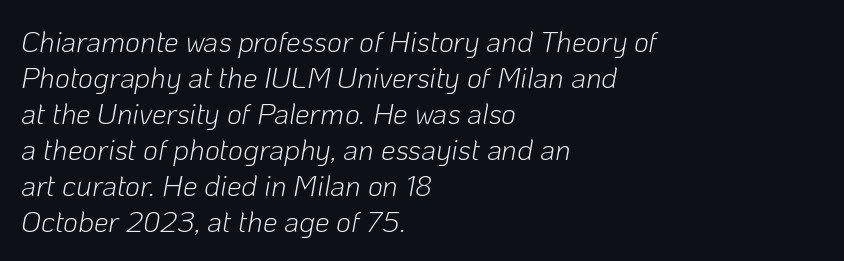
Each letter keeps its own natural width here, so spacing adapts to shape. Each word holds together tightly as a unit, with standard inter-letter gaps. Emphasis-style slanted type is in use. The specimen omits any rule beneath the text block's lines.
